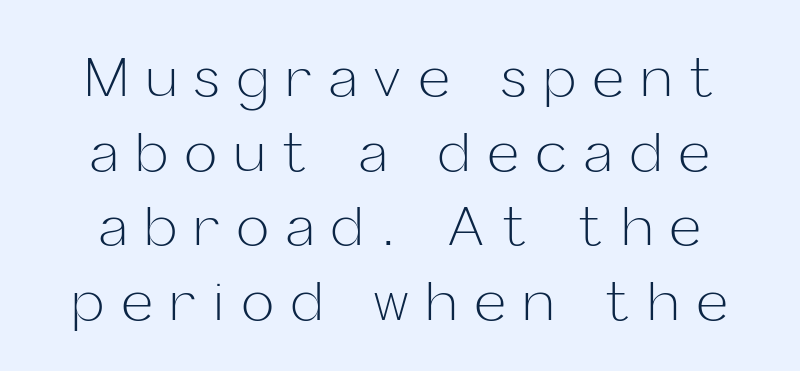
Posture: straight, roman, zero tilt. No extra ink here — the face is not bold. Here the designer chose a conventional face with non-uniform glyph widths. The vertical gap from one line to the next is medium. Lines of text with bare space underneath.
